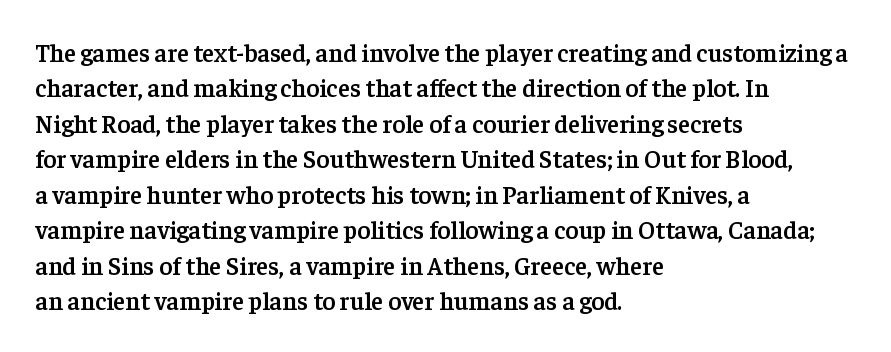
The image shows 25 px text type, upright; set left-aligned, normal line spacing (1.42x), normal letter spacing, not underlined.
